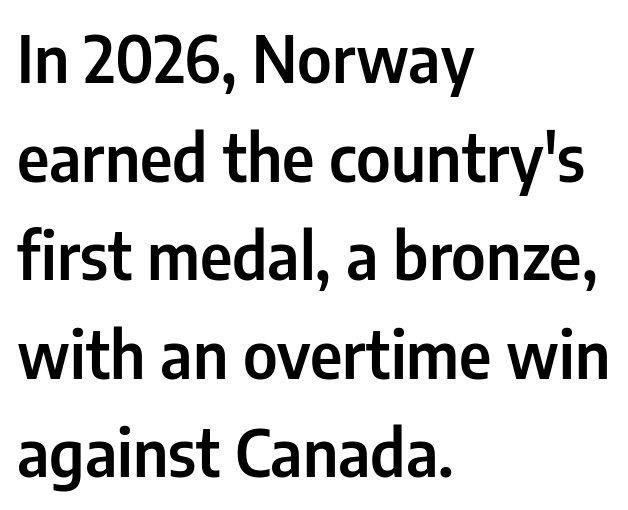
The string is rendered with underlining switched off. Is there much room between lines? A standard amount, neither cramped nor airy. Tracking here is standard; glyphs follow each other at the usual distance. Examine the stroke ends and you'll find no serifs. The passage is arranged the way most books set body copy — flush left.
